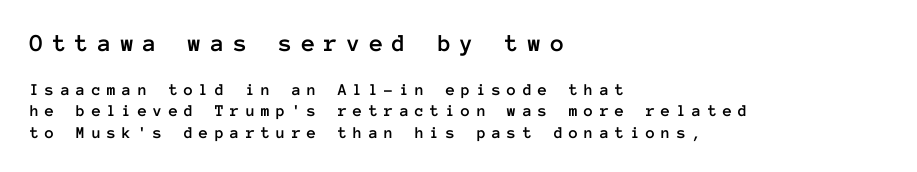
{"italic": "no", "underline": "no", "align": "left", "line_spacing": "normal", "line_spacing_ratio": 1.25, "letter_spacing": "wide", "letter_spacing_em": 0.36, "larger_block": "first", "size_ratio": 1.47, "glyph_px": 25}
